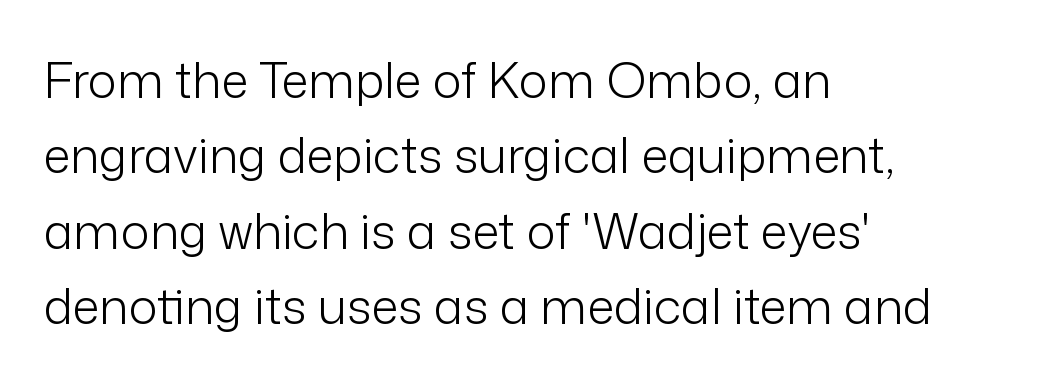
The image shows 49 px light sans-serif type, upright; set left-aligned, normal line spacing (1.54x), normal letter spacing, not underlined; low stroke contrast and a medium x-height.
